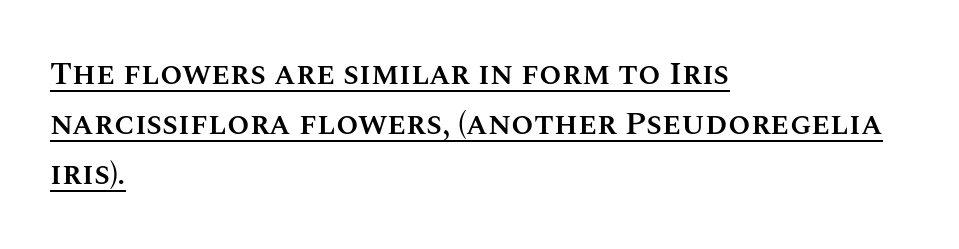
Q: Is the text bold? A: Semi-bold.
Q: Is the text italic (slanted)? A: No, it is upright.
Q: Is the text underlined? A: Yes.
Q: How is the paragraph aligned? A: Left-aligned.
Q: Is the spacing between letters normal or unusually wide? A: Normal.
Q: Is the spacing between lines tight, normal or loose? A: Normal.
Q: Width (condensed, normal, or wide)? A: Normal.
Q: Stroke contrast? A: Medium.
Q: x-height? A: Large.
Q: Monospaced? A: No.
